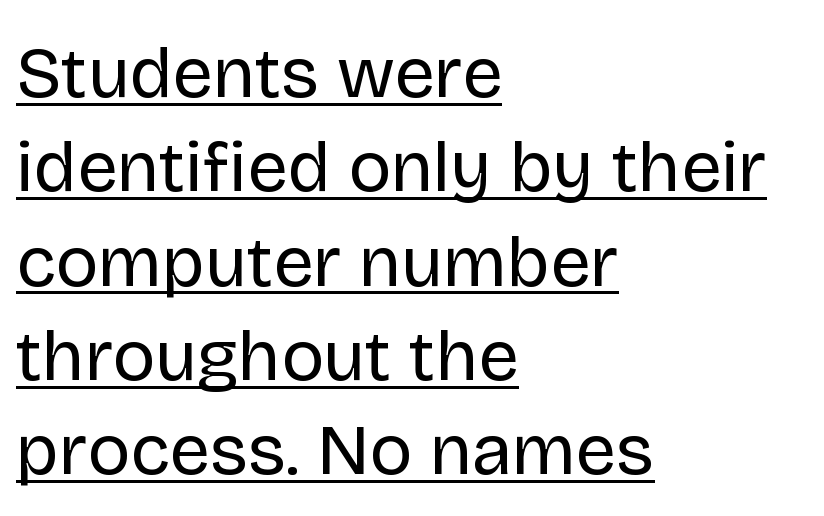
If you drew a ruler down the left edge, every line would touch it. Students, note that the glyphs here touch the page at normal intervals. The rendering uses the underline text-decoration. Is the type heavy? It reads as light-to-regular instead.
